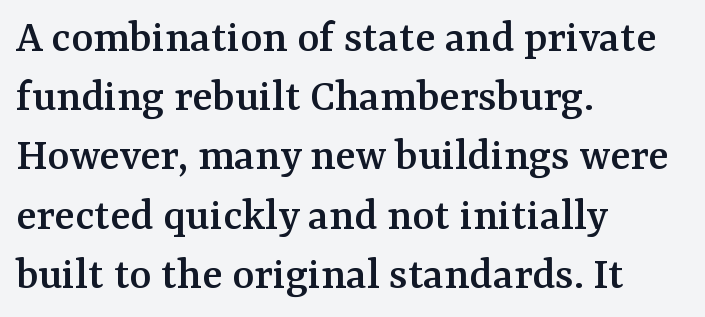
Q: Is the text italic (slanted)? A: No, it is upright.
Q: Is the typeface a serif or a sans-serif typeface? A: Serif.
Q: Is the text underlined? A: No.
Q: How is the paragraph aligned? A: Left-aligned.
Q: Is the spacing between letters normal or unusually wide? A: Normal.
Q: Is the spacing between lines tight, normal or loose? A: Normal.
Q: Width (condensed, normal, or wide)? A: Normal.
Q: Stroke contrast? A: Medium.
Q: x-height? A: Medium.
Q: Monospaced? A: No.
